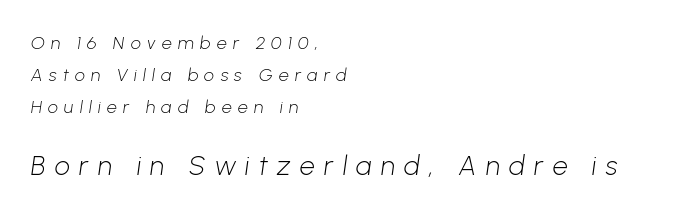
Q: Is the text bold? A: No.
Q: Is the text underlined? A: No.
Q: How is the paragraph aligned? A: Left-aligned.
Q: Is the spacing between letters normal or unusually wide? A: Unusually wide.
Q: Which block of text is set in a larger size, the first (top) or the second (bottom)? A: The second (bottom) one.
